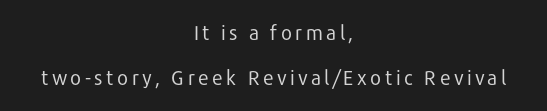
The font is comparable to plain body text, perhaps lighter. Characters remain perfectly vertical along every line. This rendering uses center alignment, leaving both contours irregular but symmetric. Each new line begins a long way beneath the previous one. The baseline area is clear.
